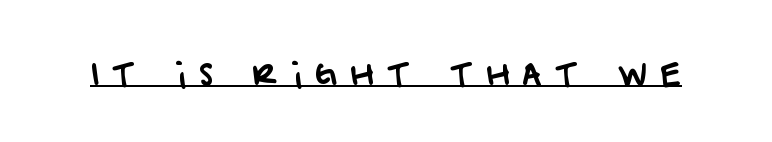
Q: Is the typeface a serif or a sans-serif typeface? A: Sans-serif.
Q: Is the text underlined? A: Yes.
Q: Is the spacing between letters normal or unusually wide? A: Unusually wide.
Q: Width (condensed, normal, or wide)? A: Normal.
Q: Stroke contrast? A: Low.
Q: x-height? A: Large.
Q: Monospaced? A: No.
